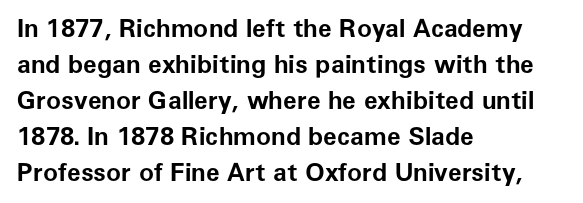
Q: Is the text bold? A: Yes.
Q: Is the text italic (slanted)? A: No, it is upright.
Q: Is the text underlined? A: No.
Q: How is the paragraph aligned? A: Left-aligned.
Q: Is the spacing between letters normal or unusually wide? A: Normal.
Q: Is the spacing between lines tight, normal or loose? A: Normal.
